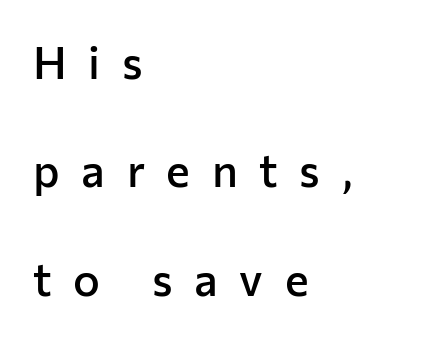
{"serif": "no", "italic": "no", "bold": "semi", "weight": "semibold", "width": "normal", "stroke_contrast": "low", "x_height": "medium", "monospaced": "no", "underline": "no", "align": "left", "line_spacing": "loose", "line_spacing_ratio": 2.41, "letter_spacing": "wide", "letter_spacing_em": 0.48, "glyph_px": 45}
